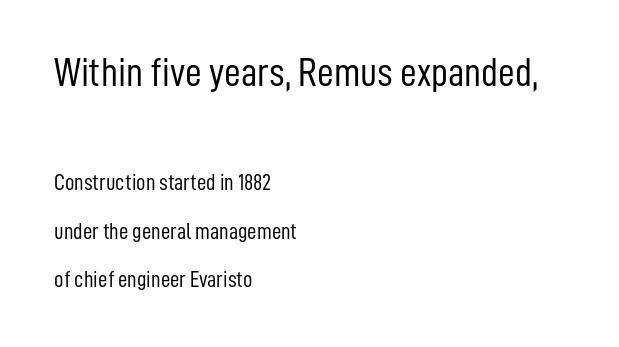
Q: Is the text bold? A: No.
Q: Is the text italic (slanted)? A: No, it is upright.
Q: Is the typeface a serif or a sans-serif typeface? A: Sans-serif.
Q: Is the text underlined? A: No.
Q: How is the paragraph aligned? A: Left-aligned.
Q: Is the spacing between letters normal or unusually wide? A: Normal.
Q: Is the spacing between lines tight, normal or loose? A: Loose.
Q: Which block of text is set in a larger size, the first (top) or the second (bottom)? A: The first (top) one.
Q: Width (condensed, normal, or wide)? A: Condensed.
Q: Stroke contrast? A: Low.
Q: x-height? A: Medium.
Q: Monospaced? A: No.
